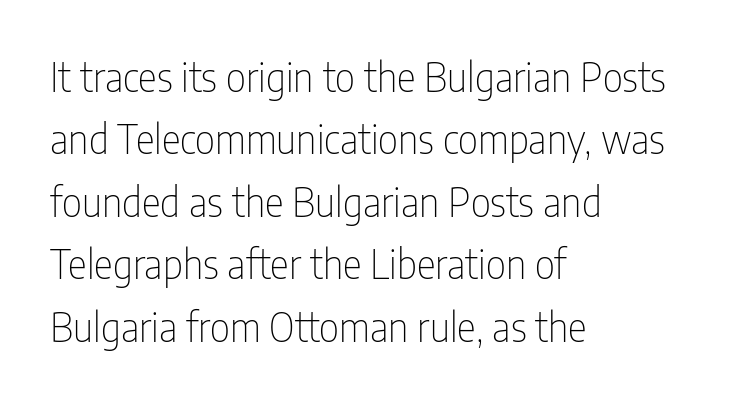
The image shows 40 px thin, condensed sans-serif type, upright; set left-aligned, normal line spacing (1.56x), normal letter spacing, not underlined; low stroke contrast and a medium x-height.
